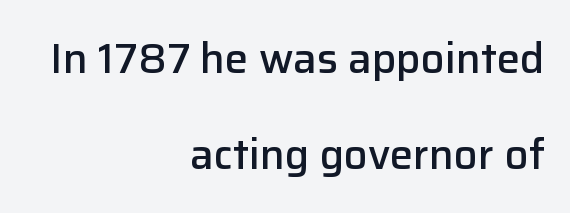
Compared with an ordinary text face, these strokes are moderately heavier — a semibold. Casual observation: everything's shoved over to the right. Words appear dense and cohesive because spacing is normal. A typesetter would mark this as roman, not italic. The passage shown stacks its lines with a broad gap. Regarding serifs, this sample does without them.
